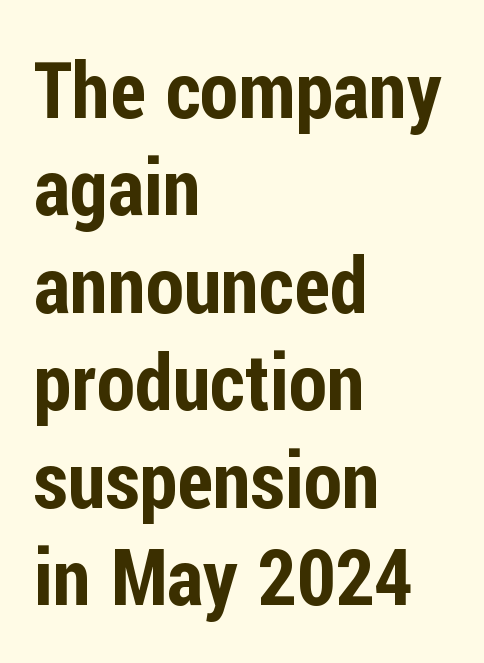
The image shows 78 px condensed sans-serif type, upright; set left-aligned, normal line spacing (1.25x), normal letter spacing, not underlined; low stroke contrast and a medium x-height.
